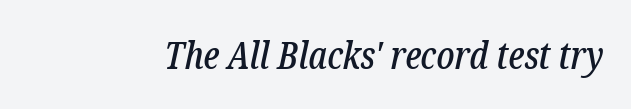
Only glyphs here, with clear space below each row. Looking at the ascenders, they clearly lean. This sample has the flowing, uneven cadence of proportional lettering. Letter spacing: default. What kind of face is this? One with serifs.
